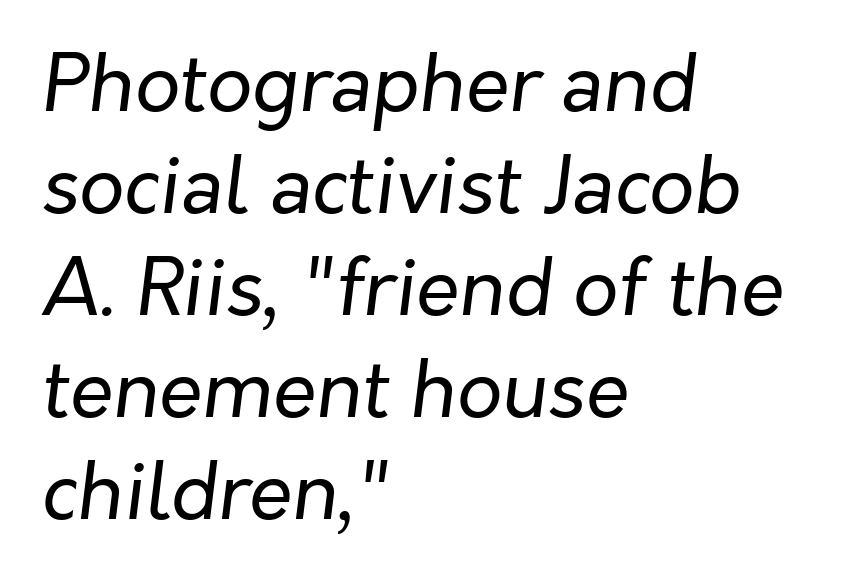
{"italic": "yes", "lean": "right", "slant_degrees": 7, "bold": "no", "weight": "regular", "width": "normal", "stroke_contrast": "low", "x_height": "medium", "monospaced": "no", "underline": "no", "align": "left", "line_spacing": "normal", "line_spacing_ratio": 1.29, "letter_spacing": "normal", "letter_spacing_em": 0.0, "glyph_px": 79}
